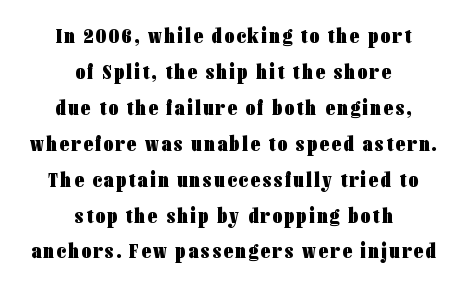
Q: Is the text bold? A: Yes.
Q: Is the text italic (slanted)? A: No, it is upright.
Q: Is the text underlined? A: No.
Q: How is the paragraph aligned? A: Centered.
